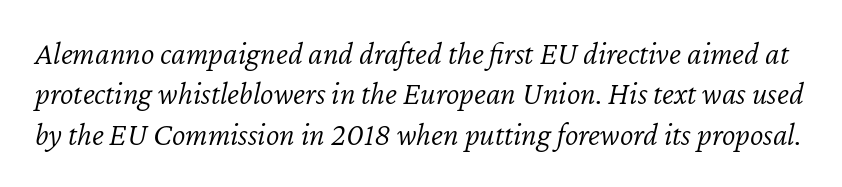
The image shows 32 px light type, italic (leaning right); set normal line spacing (1.26x), normal letter spacing, not underlined; low stroke contrast and a medium x-height.
